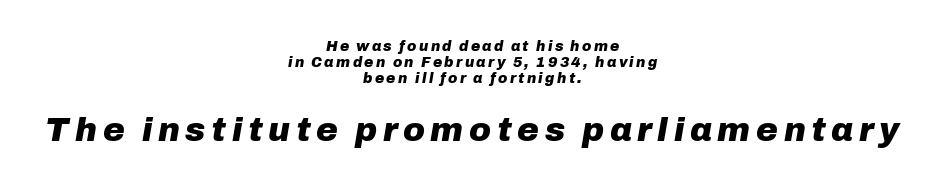
{"italic": "yes", "lean": "right", "slant_degrees": 10, "bold": "yes", "weight": "heavy", "width": "normal", "stroke_contrast": "low", "x_height": "medium", "monospaced": "no", "underline": "no", "align": "center", "line_spacing": "tight", "line_spacing_ratio": 1.13, "larger_block": "second", "size_ratio": 2.36, "glyph_px": 33}
